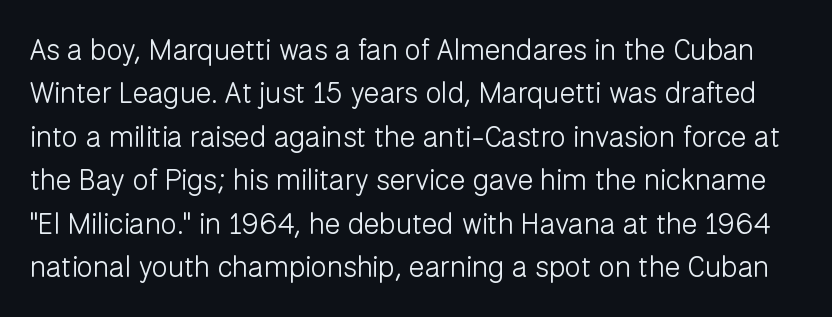
Beneath every word, the page is bare. Does the lettering tilt? It doesn't — this is upright. Do the characters align in a grid? No, the font is proportional. The font family rendered here belongs to the sans-serif group. Honestly, the row spacing looks completely unremarkable. Counters stay open thanks to moderate or lighter strokes.
